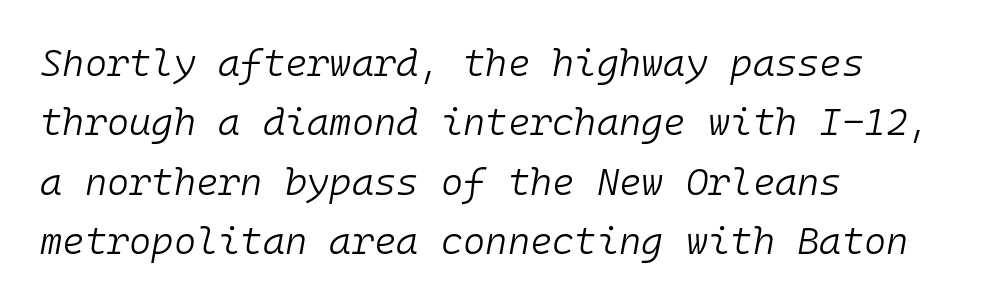
Q: Is the text bold? A: No.
Q: Is the text italic (slanted)? A: Yes, it leans right by about 10 degrees.
Q: Is the text underlined? A: No.
Q: How is the paragraph aligned? A: Left-aligned.
Q: Is the spacing between letters normal or unusually wide? A: Normal.
Q: Is the spacing between lines tight, normal or loose? A: Normal.
Q: Width (condensed, normal, or wide)? A: Normal.
Q: Stroke contrast? A: Low.
Q: x-height? A: Medium.
Q: Monospaced? A: Yes.
